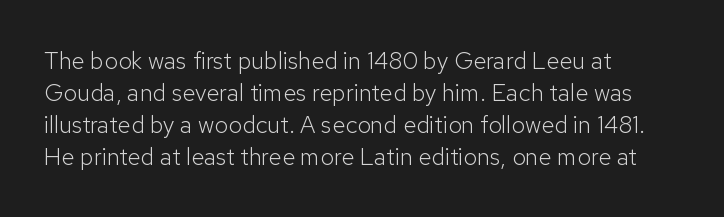
The image shows 24 px text type, upright; set left-aligned, normal line spacing (1.33x), normal letter spacing, not underlined.
